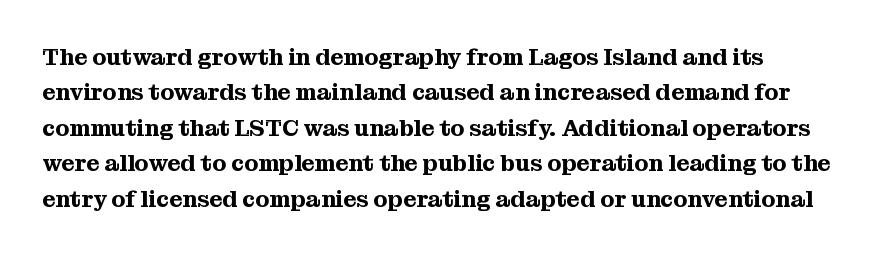
{"italic": "no", "underline": "no", "align": "left", "line_spacing": "normal", "line_spacing_ratio": 1.54, "letter_spacing": "normal", "letter_spacing_em": 0.0, "glyph_px": 23}
